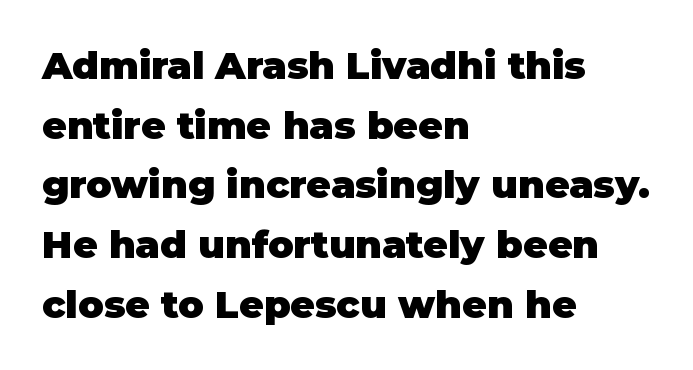
Check where the strokes stop: nothing finishes them off — pure sans. The paragraph shown leans on its left margin. Do the characters align in a grid? No, the font is proportional. What's the leading like? Ordinary, nothing unusual. The typesetting leans heavy: a genuine bold. Clear beneath every line of the passage.
